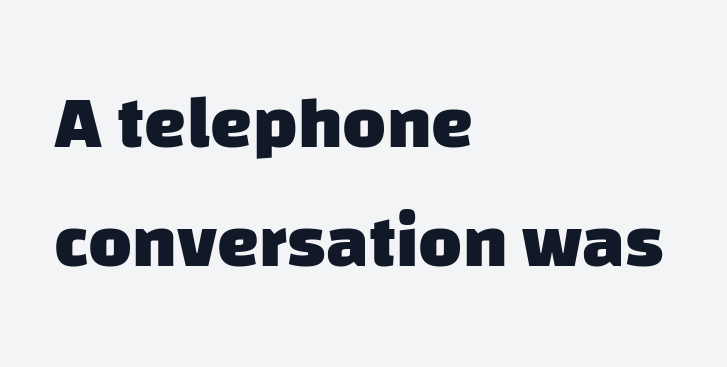
The image shows 75 px heavy sans-serif type; set left-aligned, normal line spacing (1.59x), normal letter spacing, not underlined; low stroke contrast and a large x-height.
